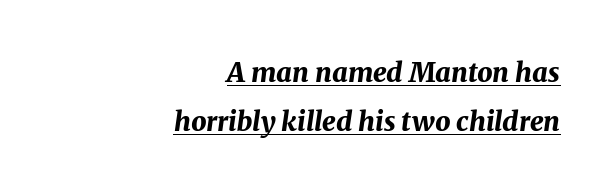
The image shows 27 px bold type, italic (leaning right); set right-aligned, line spacing 1.82x, normal letter spacing, underlined.
